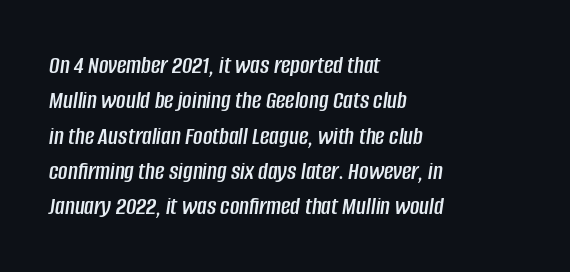
Q: Is the text italic (slanted)? A: Yes, it leans right by about 8 degrees.
Q: Is the text underlined? A: No.
Q: How is the paragraph aligned? A: Left-aligned.
Q: Is the spacing between letters normal or unusually wide? A: Normal.
Q: Is the spacing between lines tight, normal or loose? A: Normal.
